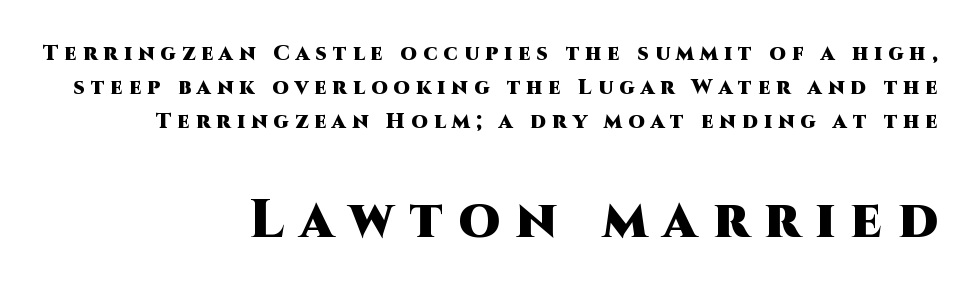
Tall strokes in this sample are plumb rather than angled. Note the varied advance widths — an 'i' is clearly narrower than an 'm'. Honestly, there is no underline to notice here at all. The rows are spaced the way most documents space them. Glyph-to-glyph distance is far greater than everyday printed text.
